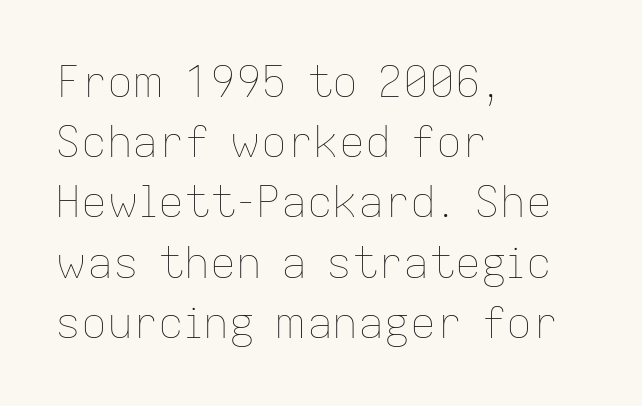
The image shows 43 px thin type, upright; set left-aligned, normal line spacing (1.4x), normal letter spacing, not underlined; low stroke contrast and a medium x-height.
